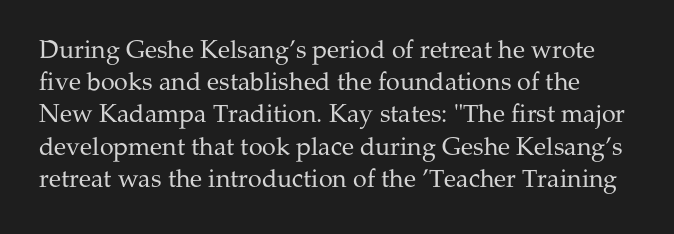
Q: Is the text bold? A: No.
Q: Is the text italic (slanted)? A: No, it is upright.
Q: Is the text underlined? A: No.
Q: Is the spacing between letters normal or unusually wide? A: Normal.
Q: Is the spacing between lines tight, normal or loose? A: Normal.
